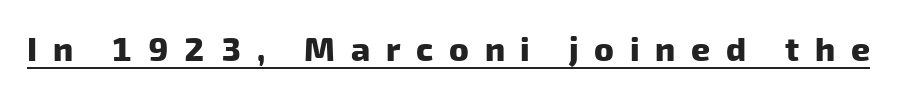
The image shows 33 px heavy sans-serif type; set unusually wide letter spacing (+0.48 em), underlined; low stroke contrast and a medium x-height.
